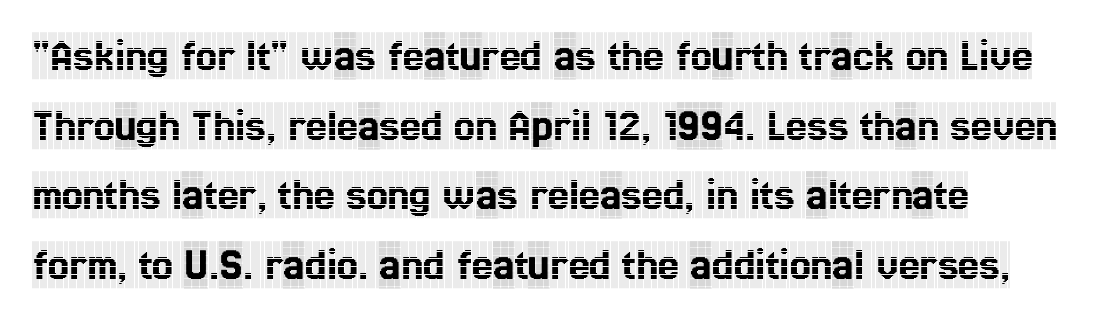
The image shows 47 px condensed serif type, upright; set normal line spacing (1.48x), normal letter spacing, not underlined; a large x-height.
